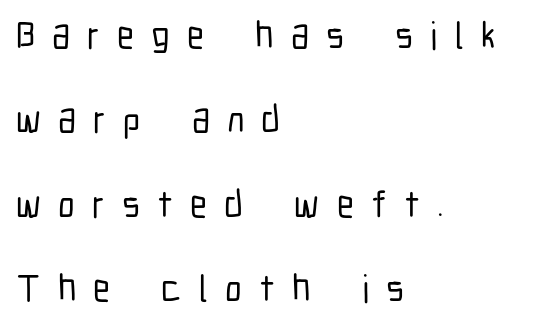
{"serif": "no", "italic": "no", "width": "condensed", "stroke_contrast": "low", "x_height": "medium", "monospaced": "no", "underline": "no", "align": "left", "line_spacing": "loose", "line_spacing_ratio": 2.22, "letter_spacing": "wide", "letter_spacing_em": 0.45, "glyph_px": 38}
